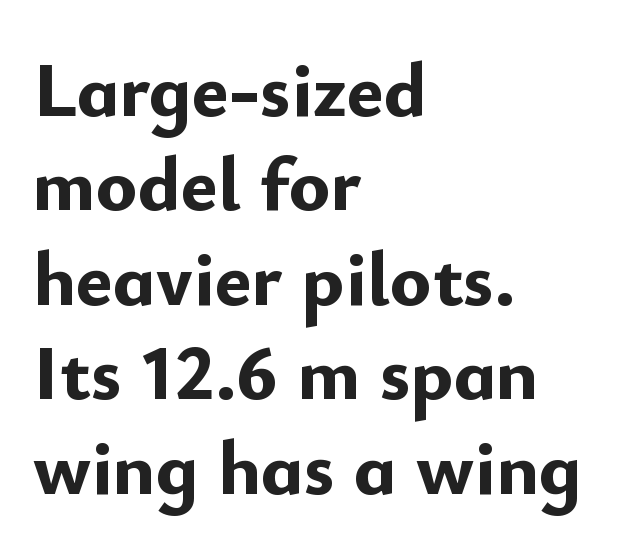
The image shows 78 px bold sans-serif type, upright; set left-aligned, line spacing 1.21x, normal letter spacing, not underlined; low stroke contrast and a small x-height.
